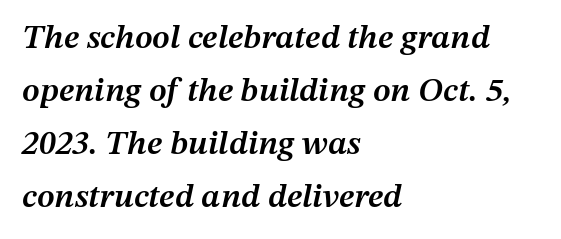
{"italic": "yes", "lean": "right", "slant_degrees": 12, "bold": "semi", "weight": "semibold", "width": "normal", "stroke_contrast": "medium", "x_height": "medium", "monospaced": "no", "underline": "no", "align": "left", "line_spacing": "normal", "line_spacing_ratio": 1.56, "letter_spacing": "normal", "letter_spacing_em": 0.0, "glyph_px": 34}
